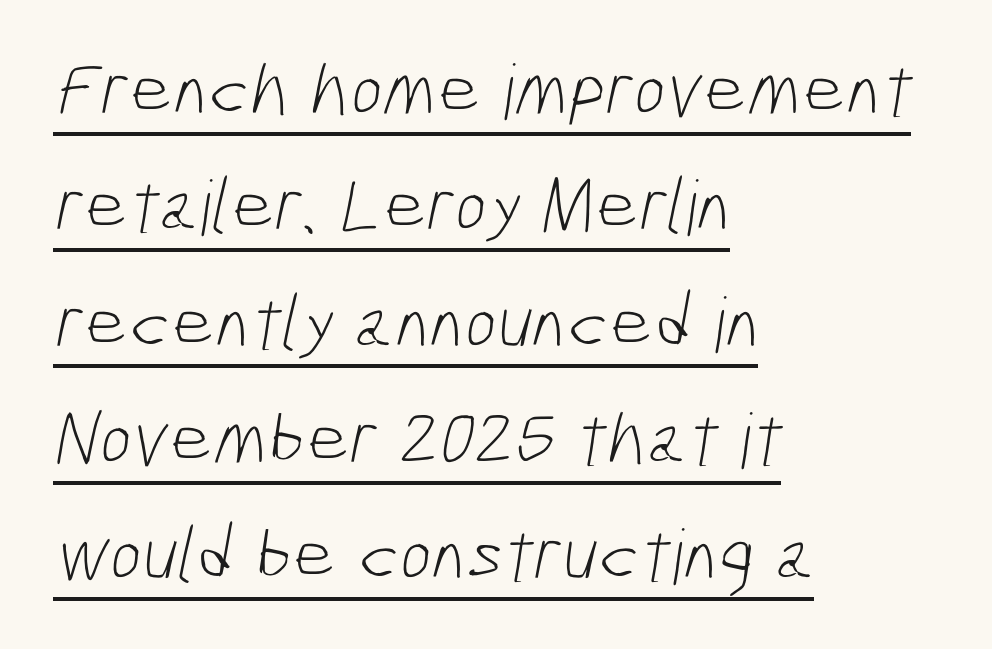
Q: Is the text bold? A: No.
Q: Is the typeface a serif or a sans-serif typeface? A: Sans-serif.
Q: Is the text underlined? A: Yes.
Q: How is the paragraph aligned? A: Left-aligned.
Q: Is the spacing between letters normal or unusually wide? A: Normal.
Q: Is the spacing between lines tight, normal or loose? A: Normal.
Q: Width (condensed, normal, or wide)? A: Condensed.
Q: Stroke contrast? A: Low.
Q: x-height? A: Medium.
Q: Monospaced? A: No.
